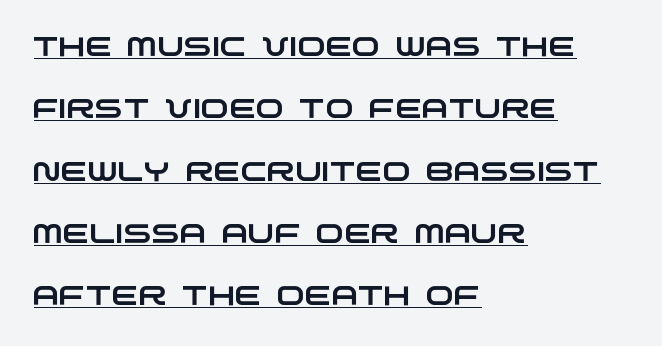
The image shows 27 px text type; set left-aligned, loose line spacing (2.31x), normal letter spacing, underlined.
